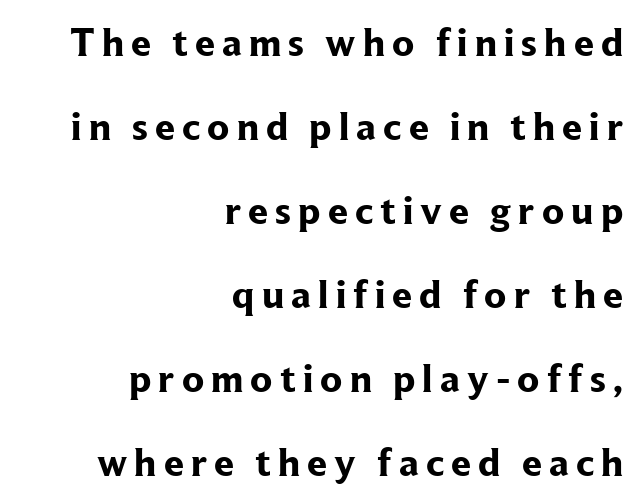
The string is rendered with underlining switched off. Note the varied advance widths — an 'i' is clearly narrower than an 'm'. Is there any slant? The stems are plumb. The vertical gap from one line to the next is large.
